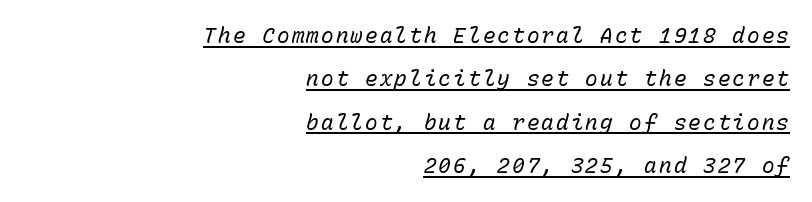
Compared with ordinary roman type, these characters are visibly tilted. Reading down the block, your eye finds every line finishing at a fixed right position. Heaviness? Minimal to ordinary, like unemphasized prose. The designer dialed line spacing up above the default. Glance below the letters and you will spot a drawn line.
